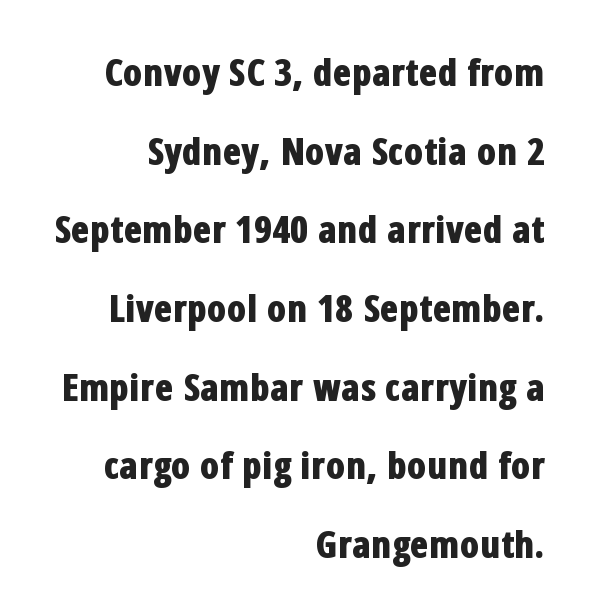
{"serif": "no", "italic": "no", "bold": "yes", "weight": "bold", "width": "condensed", "stroke_contrast": "low", "x_height": "medium", "monospaced": "no", "underline": "no", "align": "right", "line_spacing": "loose", "line_spacing_ratio": 2.07, "letter_spacing": "normal", "letter_spacing_em": 0.0, "glyph_px": 38}
